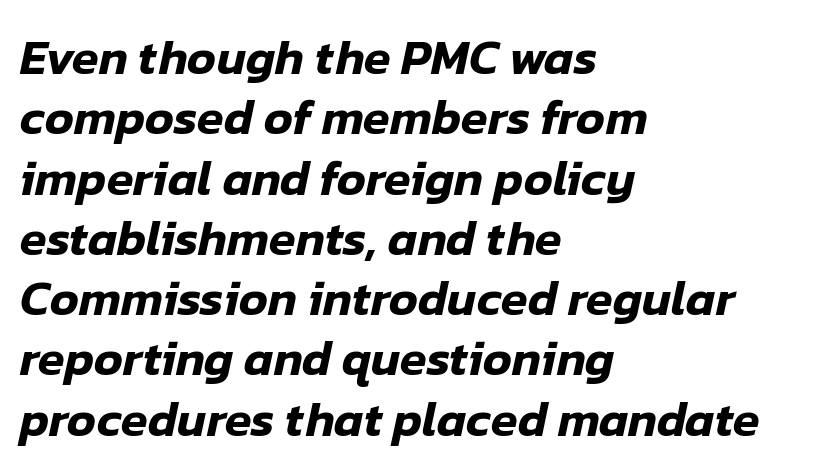
The image shows 49 px text type, italic (leaning right); set left-aligned, line spacing 1.23x, normal letter spacing, not underlined; low stroke contrast and a medium x-height.
